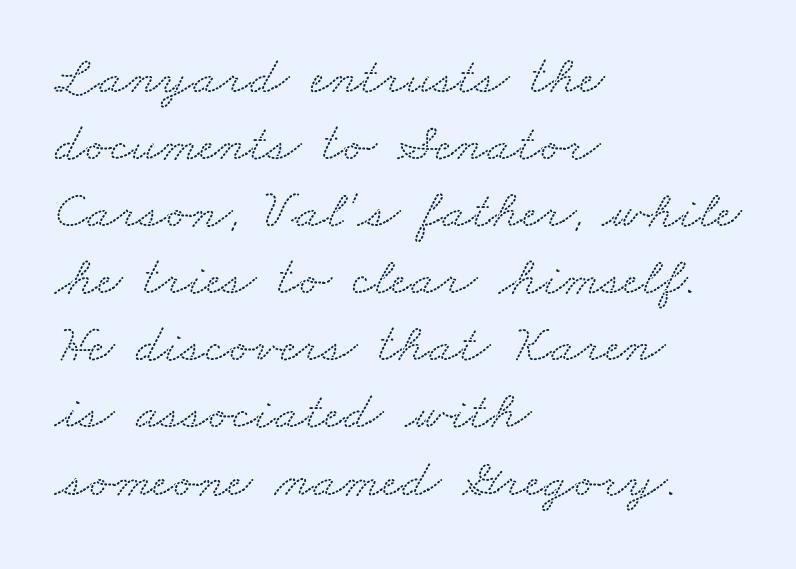
Q: Is the text underlined? A: No.
Q: How is the paragraph aligned? A: Left-aligned.
Q: Is the spacing between letters normal or unusually wide? A: Normal.
Q: Width (condensed, normal, or wide)? A: Wide.
Q: Stroke contrast? A: Low.
Q: x-height? A: Small.
Q: Monospaced? A: No.
